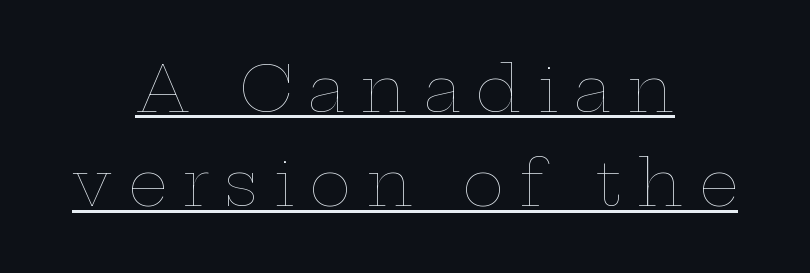
Q: Is the text bold? A: No.
Q: Is the text italic (slanted)? A: No, it is upright.
Q: Is the text underlined? A: Yes.
Q: How is the paragraph aligned? A: Centered.
Q: Is the spacing between letters normal or unusually wide? A: Unusually wide.
Q: Is the spacing between lines tight, normal or loose? A: Normal.
Q: Width (condensed, normal, or wide)? A: Wide.
Q: Stroke contrast? A: Low.
Q: x-height? A: Medium.
Q: Monospaced? A: No.
